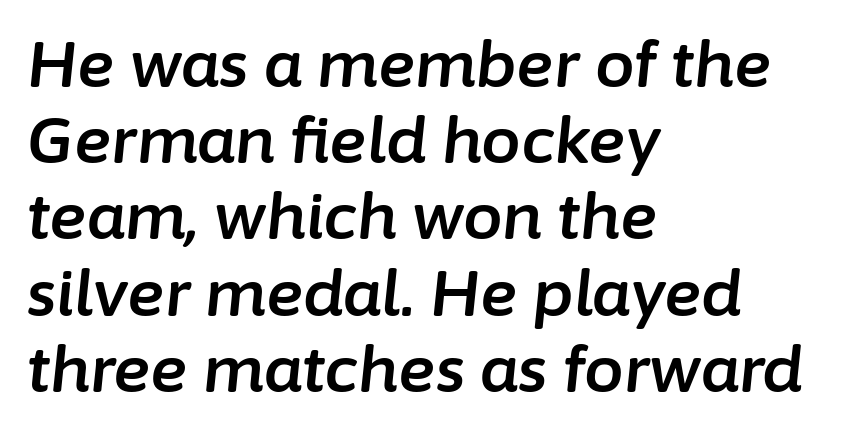
The image shows 63 px text type, italic (leaning right); set left-aligned, line spacing 1.21x, normal letter spacing, not underlined; low stroke contrast and a medium x-height.
